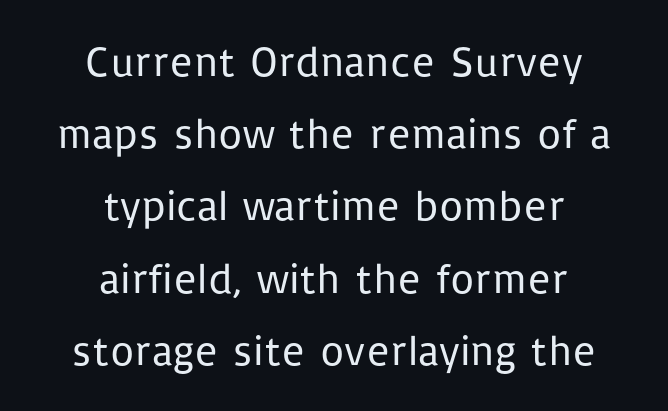
Q: Is the text bold? A: No.
Q: Is the text italic (slanted)? A: No, it is upright.
Q: Is the typeface a serif or a sans-serif typeface? A: Sans-serif.
Q: Is the text underlined? A: No.
Q: How is the paragraph aligned? A: Centered.
Q: Is the spacing between letters normal or unusually wide? A: Normal.
Q: Width (condensed, normal, or wide)? A: Normal.
Q: Stroke contrast? A: Low.
Q: x-height? A: Medium.
Q: Monospaced? A: No.
